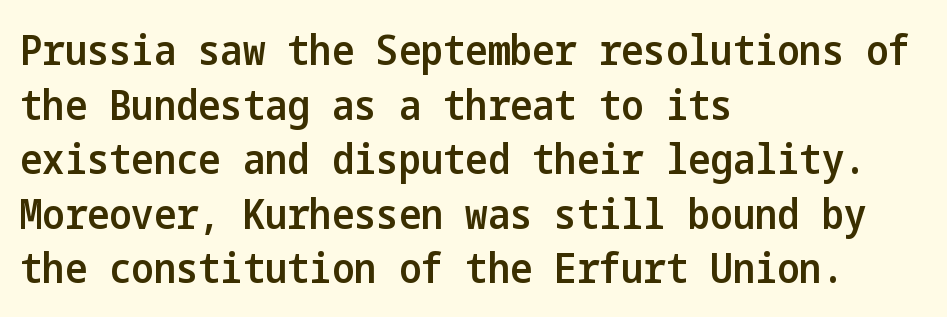
Q: Is the text bold? A: Semi-bold.
Q: Is the text italic (slanted)? A: No, it is upright.
Q: Is the typeface a serif or a sans-serif typeface? A: Sans-serif.
Q: Is the text underlined? A: No.
Q: How is the paragraph aligned? A: Left-aligned.
Q: Is the spacing between letters normal or unusually wide? A: Normal.
Q: Is the spacing between lines tight, normal or loose? A: Normal.
Q: Width (condensed, normal, or wide)? A: Condensed.
Q: Stroke contrast? A: Low.
Q: x-height? A: Medium.
